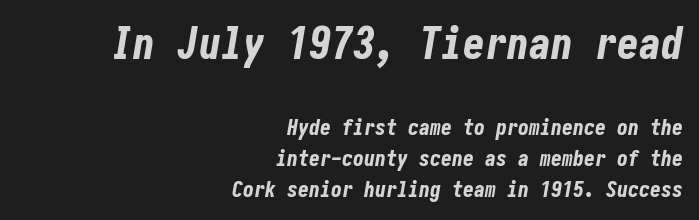
Any mark beneath the type? The region is blank. Is the letter spacing exaggerated? No — it looks like the ordinary default. Typeset ragged left — the right edge is the straight one. The lettering tilts uniformly, giving the passage an italic look. Summary of weight: heavy, a full bold. The block of text has a typical density, with ordinary space between rows.
